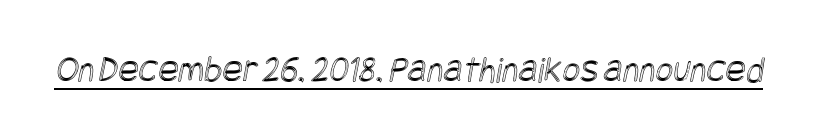
Looks like someone drew a line under every word here. Does extra space separate the letters? No, they use regular spacing.
